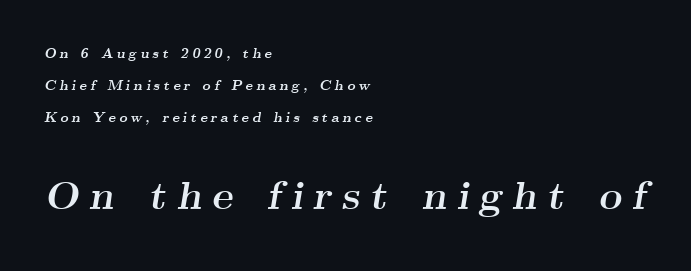
The image shows 40 px semibold, wide serif type, italic (leaning right); set left-aligned, loose line spacing (2.27x), unusually wide letter spacing (+0.24 em), not underlined; the second (bottom) block is 2.86x larger; medium stroke contrast and a small x-height.
